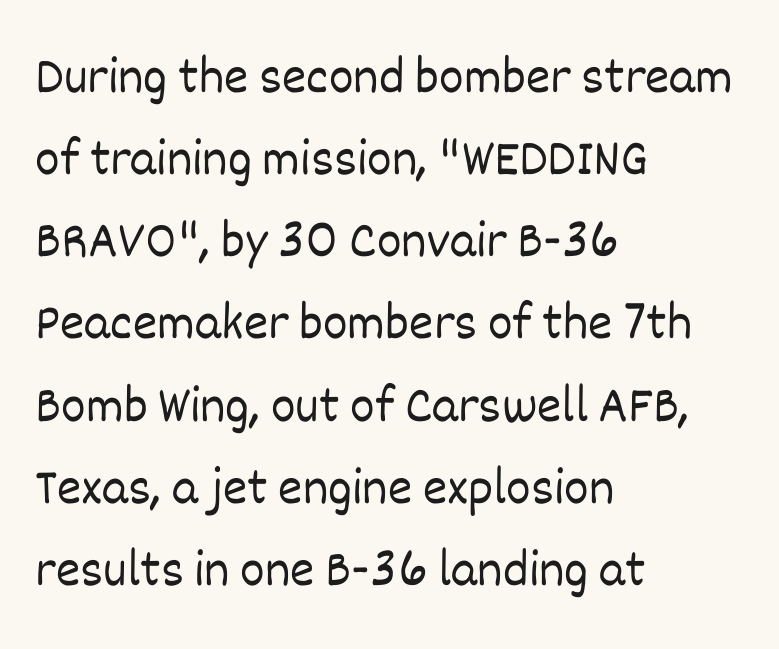
Q: Is the text bold? A: No.
Q: Is the text italic (slanted)? A: No, it is upright.
Q: Is the text underlined? A: No.
Q: How is the paragraph aligned? A: Left-aligned.
Q: Is the spacing between letters normal or unusually wide? A: Normal.
Q: Is the spacing between lines tight, normal or loose? A: Normal.
Q: Width (condensed, normal, or wide)? A: Normal.
Q: Stroke contrast? A: Low.
Q: x-height? A: Large.
Q: Monospaced? A: No.
